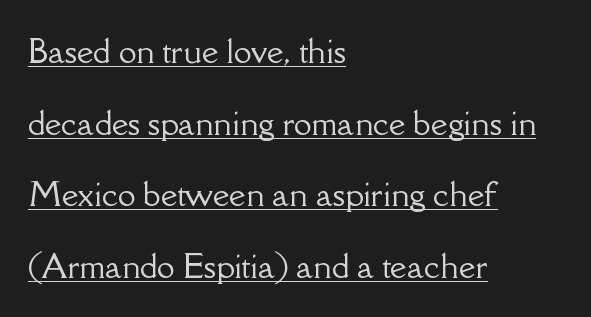
Leading is clearly above the norm, producing a sparse column. Honestly, the letter spacing is just normal — you wouldn't notice it. The passage shown is underscored from start to finish. The passage shown is typed in a proportional face where columns would drift.
